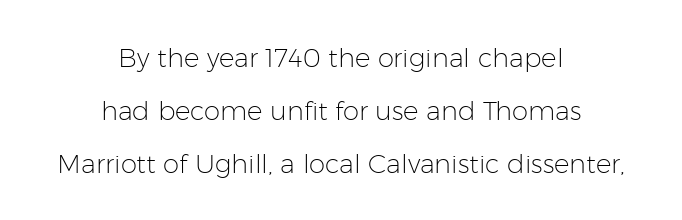
Q: Is the text bold? A: No.
Q: Is the text italic (slanted)? A: No, it is upright.
Q: Is the text underlined? A: No.
Q: How is the paragraph aligned? A: Centered.
Q: Is the spacing between letters normal or unusually wide? A: Normal.
Q: Is the spacing between lines tight, normal or loose? A: Loose.
